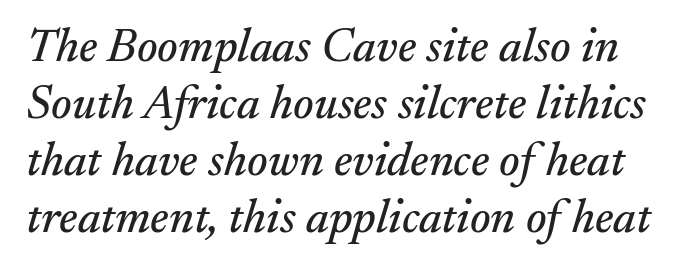
{"serif": "yes", "italic": "yes", "lean": "right", "slant_degrees": 17, "width": "normal", "stroke_contrast": "medium", "x_height": "small", "monospaced": "no", "underline": "no", "line_spacing_ratio": 1.21, "letter_spacing": "normal", "letter_spacing_em": 0.0, "glyph_px": 47}
